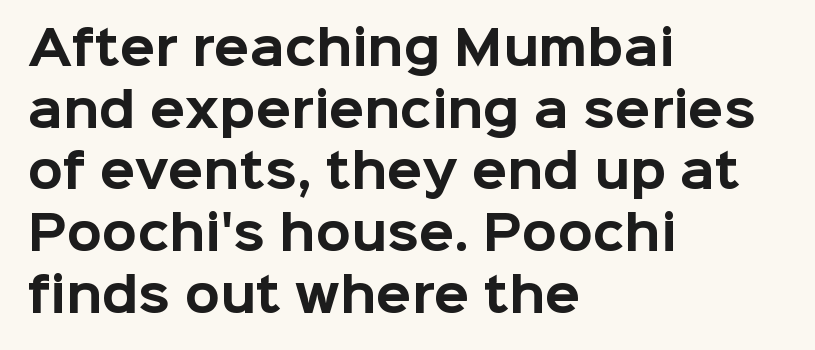
Quick note: underline off. This block has exactly the height ordinary leading produces. The font is running at its bold setting. Leftover space on each line is placed entirely after the last word. Proportional: the letters do not fall into vertical columns.
